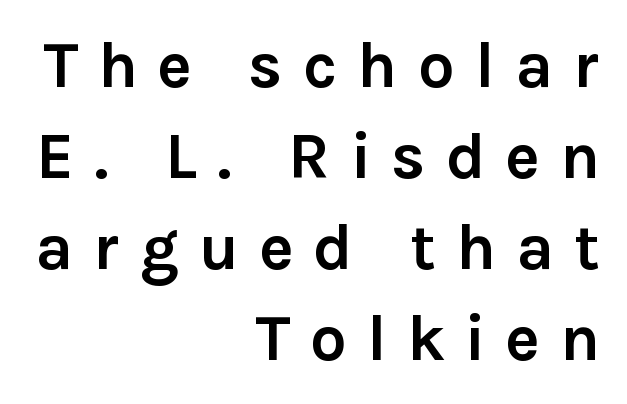
The image shows 65 px semibold sans-serif type, upright; set right-aligned, normal line spacing (1.4x), unusually wide letter spacing (+0.31 em), not underlined; a medium x-height.
